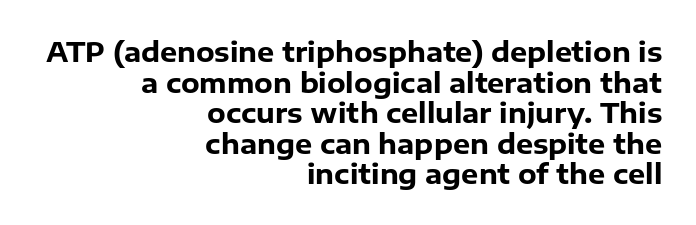
The image shows 27 px bold type, upright; set right-aligned, tight line spacing (1.13x), normal letter spacing, not underlined.
